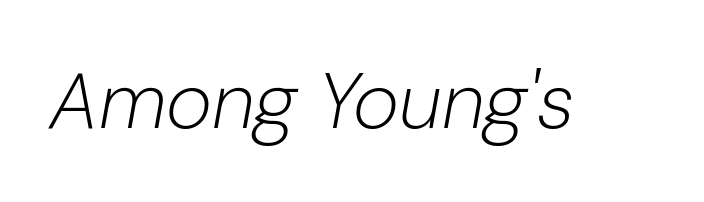
{"italic": "yes", "lean": "right", "slant_degrees": 10, "bold": "no", "weight": "light", "width": "normal", "stroke_contrast": "low", "x_height": "medium", "monospaced": "no", "underline": "no", "letter_spacing": "normal", "letter_spacing_em": 0.0, "glyph_px": 79}
